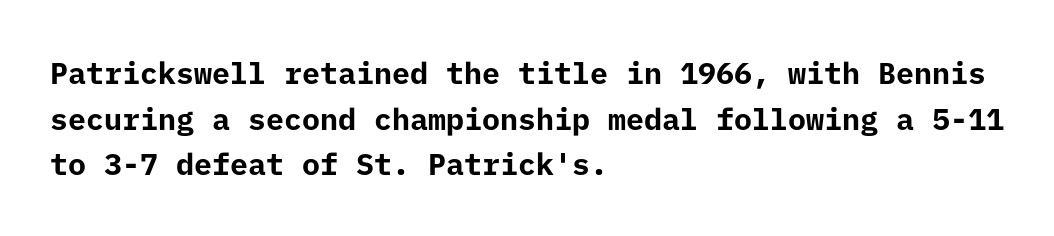
If you measured baseline to baseline, you'd find a middling distance. Posture: vertical. Typesetter's note: full bold, strokes at maximum text heaviness. Visually the block forms a straight wall on the left and a jagged coastline on the right. There is no visible air inserted between adjacent glyphs.
